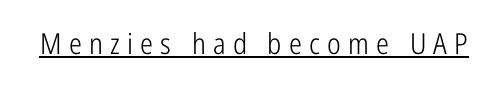
{"serif": "no", "italic": "no", "bold": "no", "weight": "light", "width": "condensed", "stroke_contrast": "low", "x_height": "medium", "monospaced": "no", "underline": "yes", "letter_spacing": "wide", "letter_spacing_em": 0.25, "glyph_px": 29}
